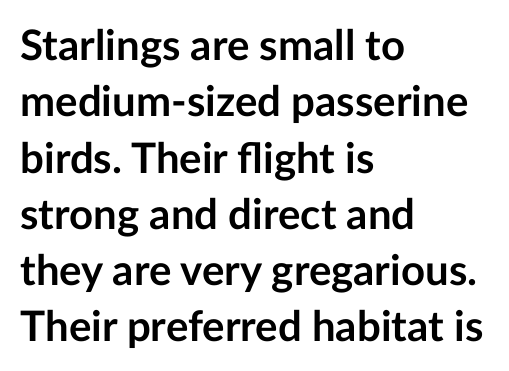
Q: Is the text bold? A: Yes.
Q: Is the text italic (slanted)? A: No, it is upright.
Q: Is the typeface a serif or a sans-serif typeface? A: Sans-serif.
Q: Is the text underlined? A: No.
Q: How is the paragraph aligned? A: Left-aligned.
Q: Is the spacing between letters normal or unusually wide? A: Normal.
Q: Is the spacing between lines tight, normal or loose? A: Normal.
Q: Width (condensed, normal, or wide)? A: Normal.
Q: Stroke contrast? A: Low.
Q: x-height? A: Medium.
Q: Monospaced? A: No.
